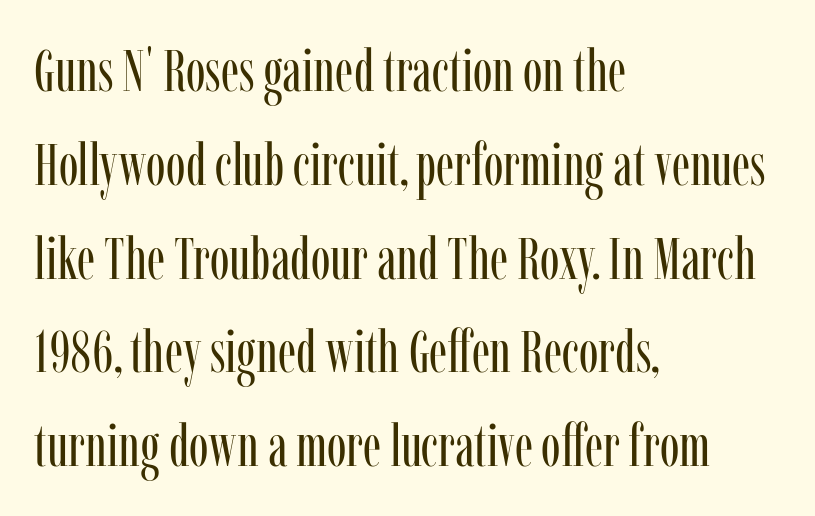
Stems here are at most as thick as an everyday book face. Descenders are the only things crossing below the line. Students, note that the glyphs here touch the page at normal intervals. A typesetter would call this proportional, since set widths differ per character. Serif or sans? Serif — the stroke terminals have little feet.
